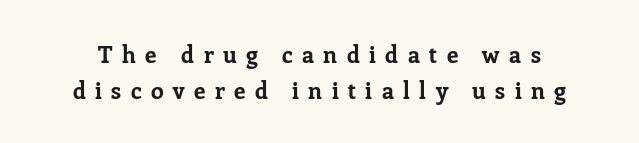
Q: Is the text bold? A: Yes.
Q: Is the text italic (slanted)? A: No, it is upright.
Q: Is the text underlined? A: No.
Q: Is the spacing between letters normal or unusually wide? A: Unusually wide.
Q: Is the spacing between lines tight, normal or loose? A: Normal.
